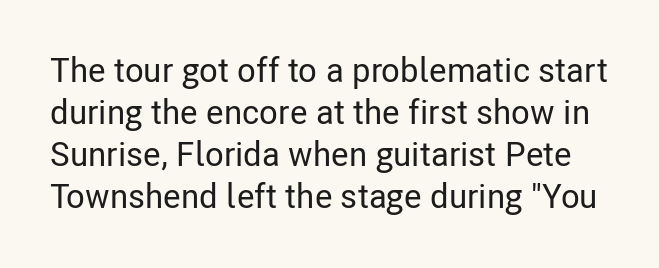
The image shows 34 px condensed sans-serif type, upright; set line spacing 1.24x, normal letter spacing, not underlined; low stroke contrast and a medium x-height.
